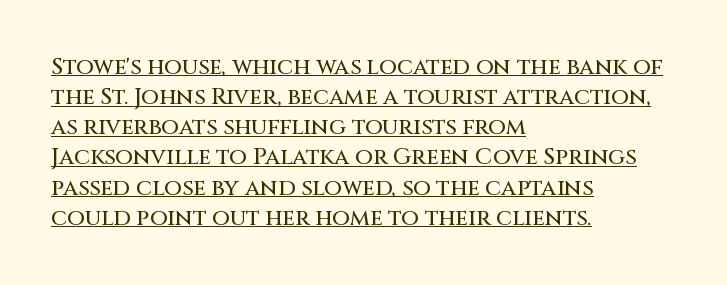
{"italic": "no", "underline": "yes", "align": "left", "line_spacing": "normal", "line_spacing_ratio": 1.31, "letter_spacing": "normal", "letter_spacing_em": 0.0, "glyph_px": 23}
